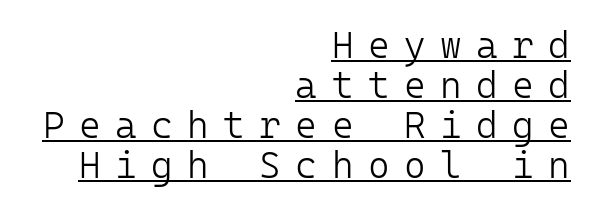
{"serif": "no", "italic": "no", "bold": "no", "weight": "light", "width": "normal", "stroke_contrast": "low", "x_height": "medium", "monospaced": "yes", "underline": "yes", "align": "right", "line_spacing": "tight", "line_spacing_ratio": 1.08, "letter_spacing": "wide", "letter_spacing_em": 0.39, "glyph_px": 37}
